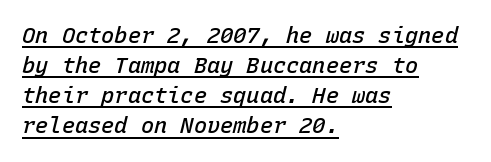
The image shows 22 px text type, italic (leaning right); set left-aligned, normal line spacing (1.37x), normal letter spacing, underlined.
